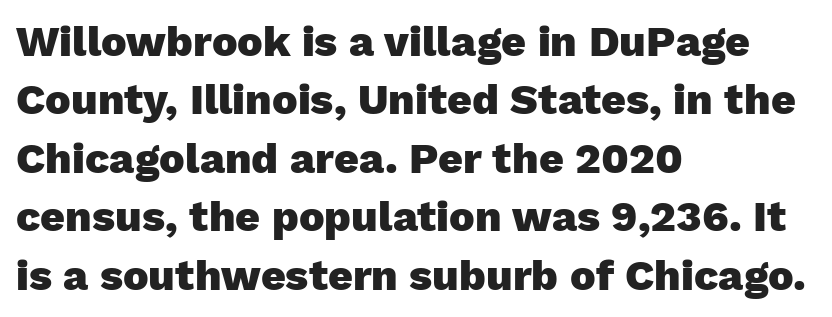
The image shows 43 px heavy sans-serif type, upright; set left-aligned, normal line spacing (1.36x), normal letter spacing, not underlined; low stroke contrast and a medium x-height.
